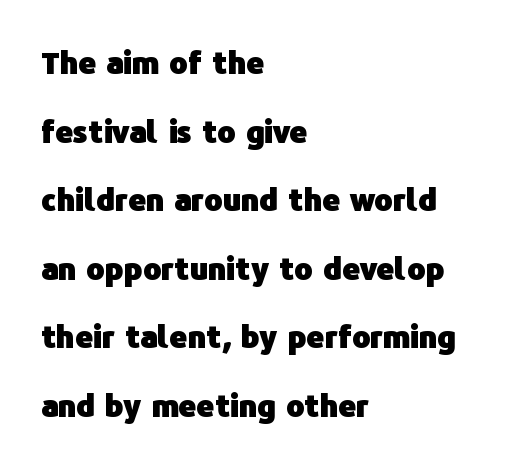
Visually the block forms a straight wall on the left and a jagged coastline on the right. Weight: bold. Line spacing here is loose. Nope, no serifs anywhere on these letters.
